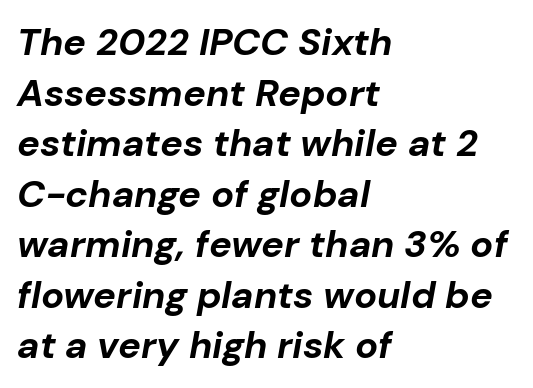
{"italic": "yes", "lean": "right", "slant_degrees": 10, "bold": "yes", "weight": "bold", "width": "normal", "stroke_contrast": "low", "x_height": "medium", "monospaced": "no", "underline": "no", "align": "left", "line_spacing": "normal", "line_spacing_ratio": 1.33, "letter_spacing": "normal", "letter_spacing_em": 0.0, "glyph_px": 38}
